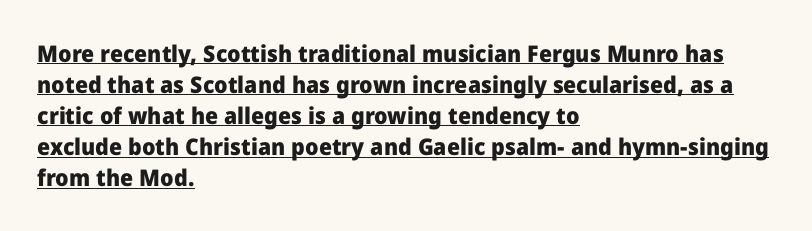
The image shows 23 px bold type, upright; set left-aligned, normal line spacing (1.35x), normal letter spacing, underlined.
